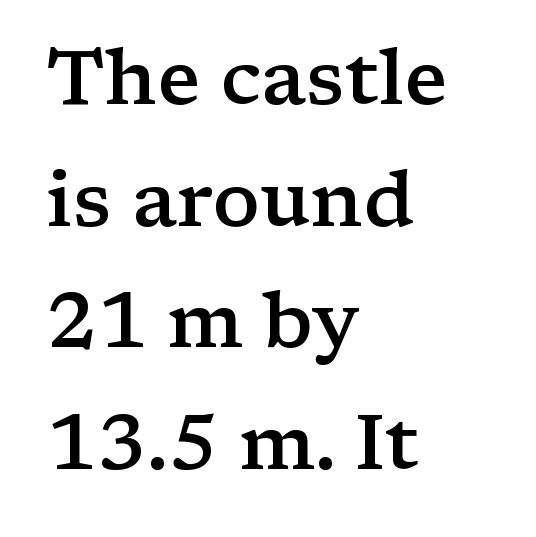
Q: Is the text bold? A: Semi-bold.
Q: Is the text italic (slanted)? A: No, it is upright.
Q: Is the typeface a serif or a sans-serif typeface? A: Serif.
Q: Is the text underlined? A: No.
Q: How is the paragraph aligned? A: Left-aligned.
Q: Is the spacing between letters normal or unusually wide? A: Normal.
Q: Is the spacing between lines tight, normal or loose? A: Normal.
Q: Width (condensed, normal, or wide)? A: Wide.
Q: Stroke contrast? A: Low.
Q: x-height? A: Medium.
Q: Monospaced? A: No.
